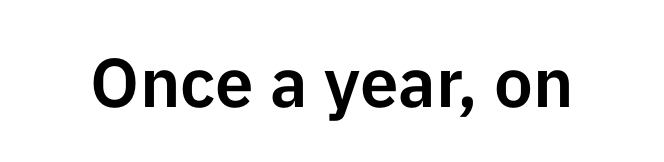
Is there any slant? The stems are plumb. Has an underline been added? It has not. Think of a printed novel: that variable character pitch is what you see here. The letterforms sit shoulder to shoulder at normal distance.
